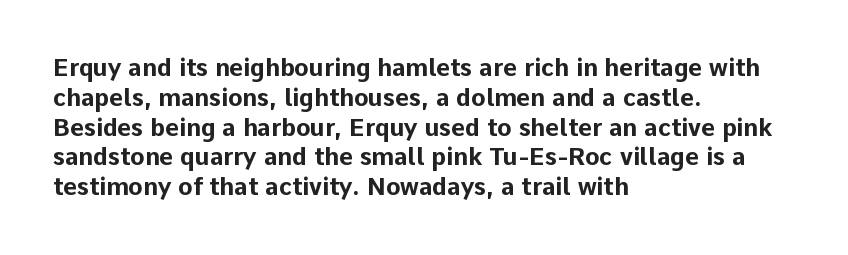
The image shows 24 px bold type, upright; set left-aligned, line spacing 1.24x, normal letter spacing, not underlined.
